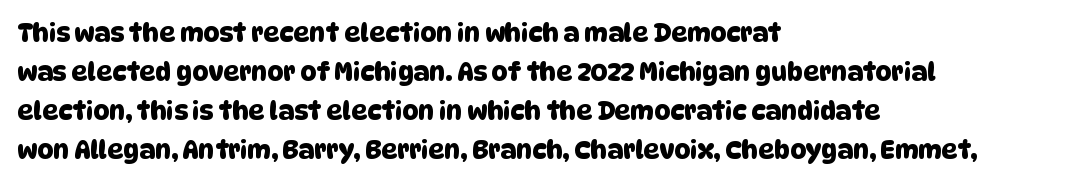
{"underline": "no", "align": "left", "line_spacing": "normal", "line_spacing_ratio": 1.56, "letter_spacing": "normal", "letter_spacing_em": 0.0, "glyph_px": 25}
